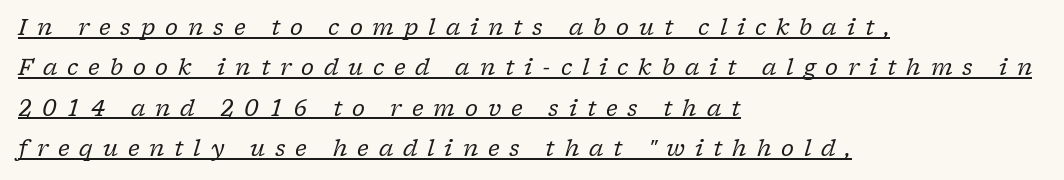
{"italic": "yes", "lean": "right", "slant_degrees": 17, "bold": "no", "underline": "yes", "align": "left", "line_spacing_ratio": 1.83, "letter_spacing": "wide", "letter_spacing_em": 0.45, "glyph_px": 22}
